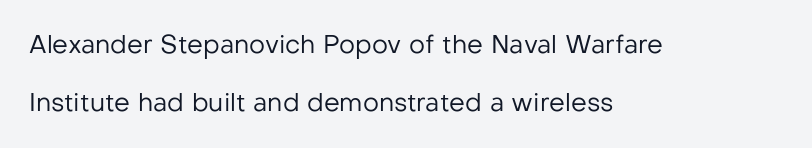
The image shows 25 px text type, upright; set left-aligned, loose line spacing (2.33x), normal letter spacing, not underlined.
